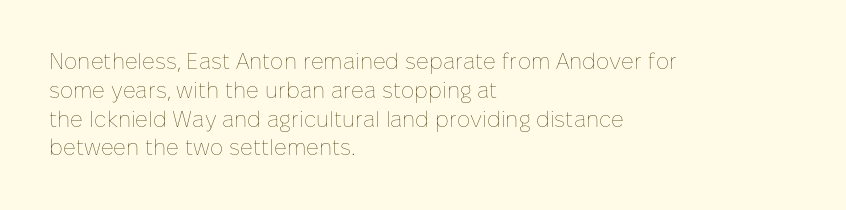
Q: Is the text bold? A: No.
Q: Is the text italic (slanted)? A: No, it is upright.
Q: Is the text underlined? A: No.
Q: How is the paragraph aligned? A: Left-aligned.
Q: Is the spacing between letters normal or unusually wide? A: Normal.
Q: Is the spacing between lines tight, normal or loose? A: Normal.
